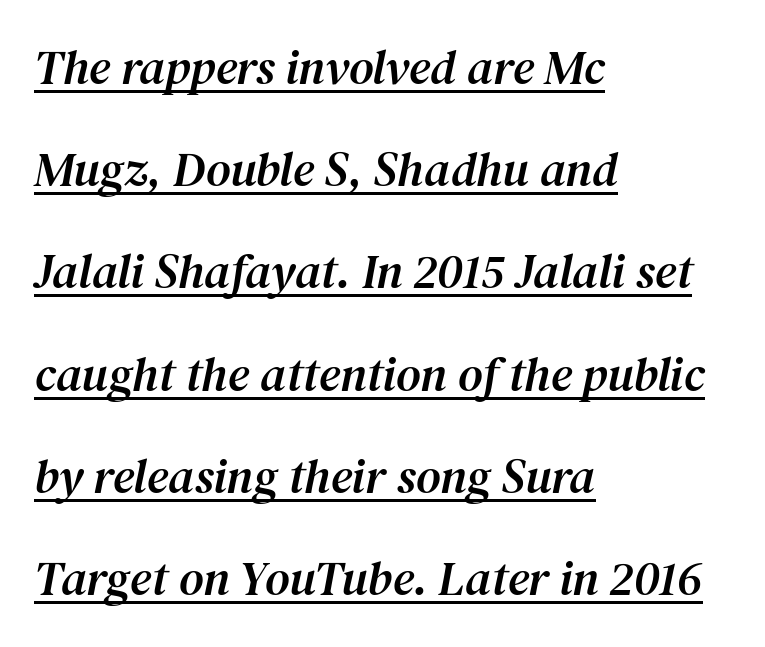
Does extra space separate the letters? No, they use regular spacing. This is serif lettering, the kind often seen in printed books. Where is the straight margin? On the left. The axis of the letterforms is tilted away from vertical.
